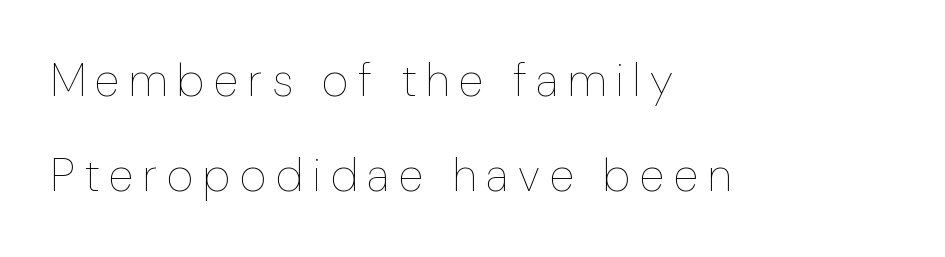
The image shows 46 px thin type, upright; set left-aligned, loose line spacing (2.07x), unusually wide letter spacing (+0.21 em), not underlined; low stroke contrast and a medium x-height.
